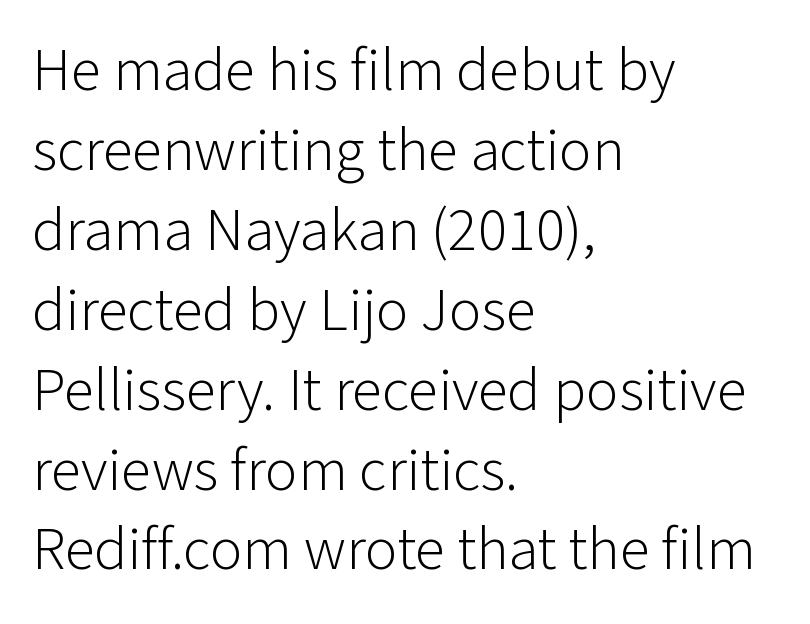
{"serif": "no", "italic": "no", "bold": "no", "weight": "light", "width": "normal", "stroke_contrast": "low", "x_height": "medium", "monospaced": "no", "underline": "no", "align": "left", "line_spacing": "normal", "line_spacing_ratio": 1.31, "letter_spacing": "normal", "letter_spacing_em": 0.0, "glyph_px": 61}
